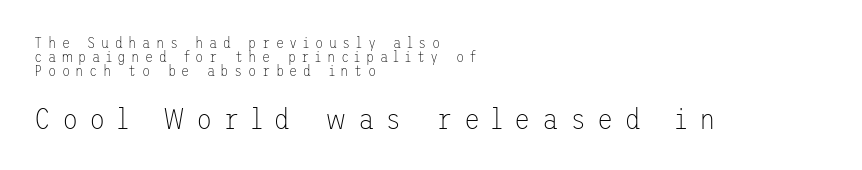
{"serif": "no", "italic": "no", "bold": "no", "weight": "thin", "width": "normal", "stroke_contrast": "low", "x_height": "medium", "underline": "no", "align": "left", "line_spacing": "tight", "line_spacing_ratio": 0.95, "letter_spacing": "wide", "letter_spacing_em": 0.37, "larger_block": "second", "size_ratio": 2.0, "glyph_px": 30}
